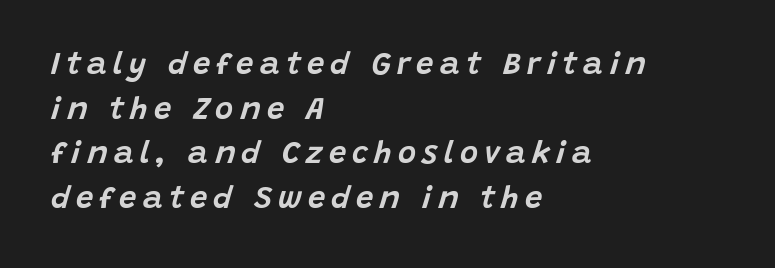
{"italic": "yes", "lean": "right", "slant_degrees": 15, "width": "normal", "stroke_contrast": "low", "x_height": "large", "monospaced": "no", "underline": "no", "align": "left", "line_spacing": "normal", "line_spacing_ratio": 1.44, "letter_spacing": "wide", "letter_spacing_em": 0.2, "glyph_px": 31}
